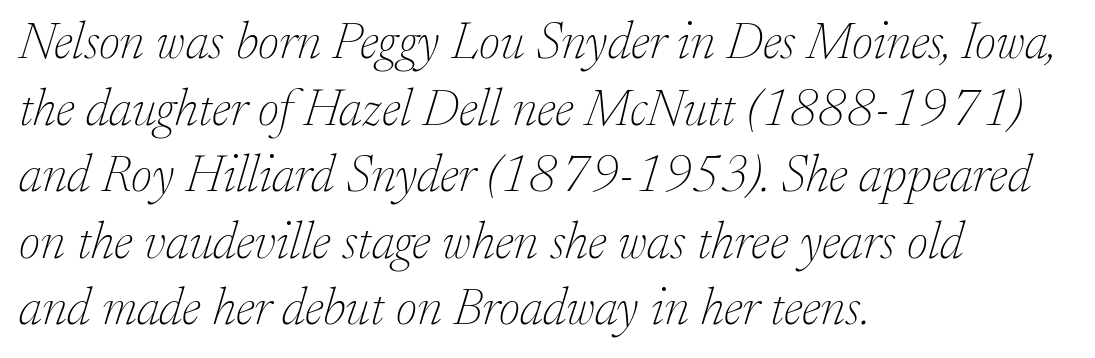
The image shows 52 px thin serif type, italic (leaning right); set left-aligned, normal line spacing (1.28x), normal letter spacing, not underlined; low stroke contrast and a small x-height.
